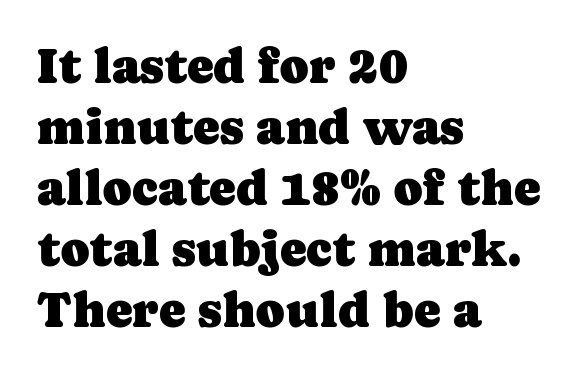
Visually the block forms a straight wall on the left and a jagged coastline on the right. The rendering keeps characters at their native spacing. Check the space under the baseline: it is left empty. Note: serifs present on the glyphs.
